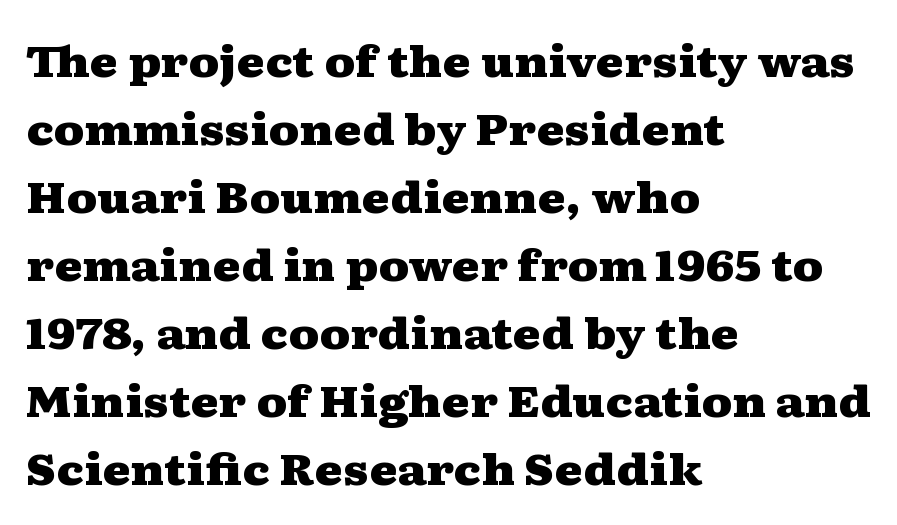
Q: Is the text bold? A: Yes.
Q: Is the text italic (slanted)? A: No, it is upright.
Q: Is the typeface a serif or a sans-serif typeface? A: Serif.
Q: Is the text underlined? A: No.
Q: How is the paragraph aligned? A: Left-aligned.
Q: Is the spacing between letters normal or unusually wide? A: Normal.
Q: Is the spacing between lines tight, normal or loose? A: Normal.
Q: Width (condensed, normal, or wide)? A: Wide.
Q: Stroke contrast? A: Medium.
Q: x-height? A: Medium.
Q: Monospaced? A: No.
